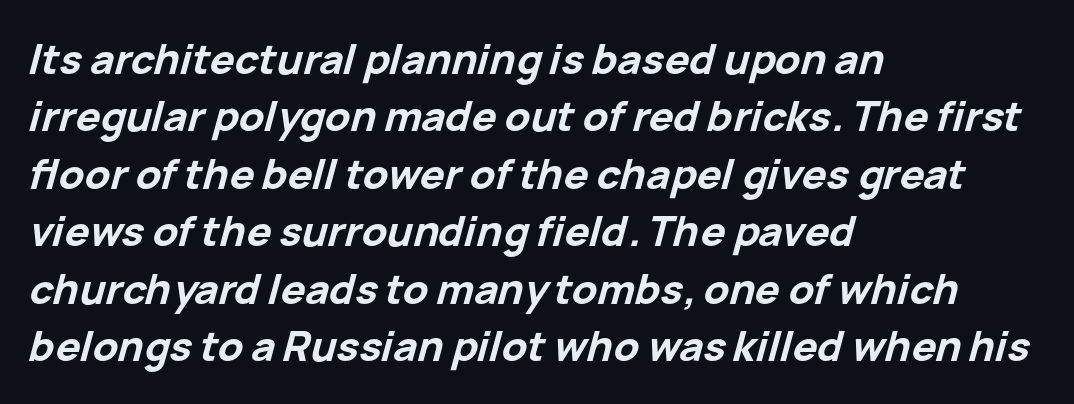
Q: Is the text bold? A: Yes.
Q: Is the text italic (slanted)? A: Yes, it leans right by about 15 degrees.
Q: Is the text underlined? A: No.
Q: How is the paragraph aligned? A: Left-aligned.
Q: Is the spacing between letters normal or unusually wide? A: Normal.
Q: Is the spacing between lines tight, normal or loose? A: Normal.
Q: Width (condensed, normal, or wide)? A: Normal.
Q: Stroke contrast? A: Low.
Q: x-height? A: Medium.
Q: Monospaced? A: No.
